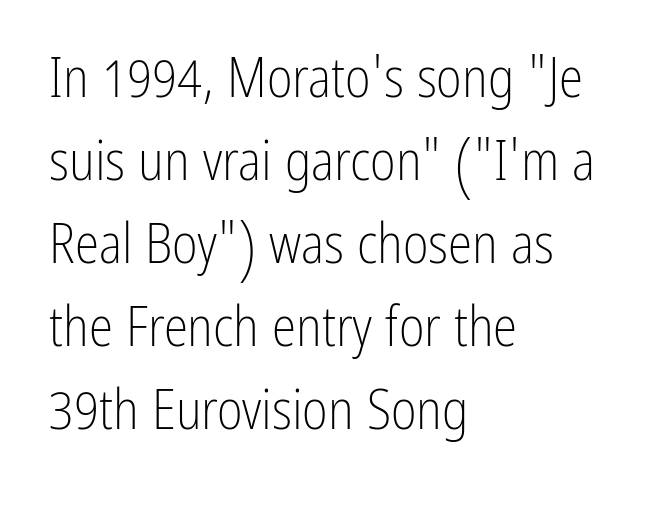
Q: Is the text bold? A: No.
Q: Is the text italic (slanted)? A: No, it is upright.
Q: Is the typeface a serif or a sans-serif typeface? A: Sans-serif.
Q: Is the text underlined? A: No.
Q: How is the paragraph aligned? A: Left-aligned.
Q: Is the spacing between letters normal or unusually wide? A: Normal.
Q: Is the spacing between lines tight, normal or loose? A: Normal.
Q: Width (condensed, normal, or wide)? A: Condensed.
Q: Stroke contrast? A: Low.
Q: x-height? A: Medium.
Q: Monospaced? A: No.
